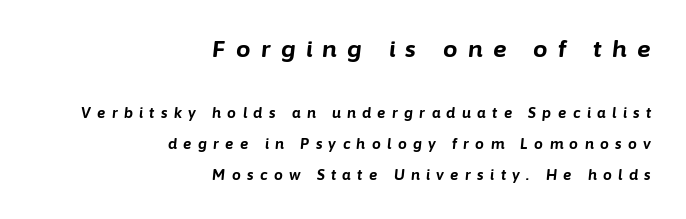
The image shows 23 px bold type, italic (leaning right); set right-aligned, loose line spacing (2.2x), unusually wide letter spacing (+0.46 em), not underlined; the first (top) block is 1.64x larger.
